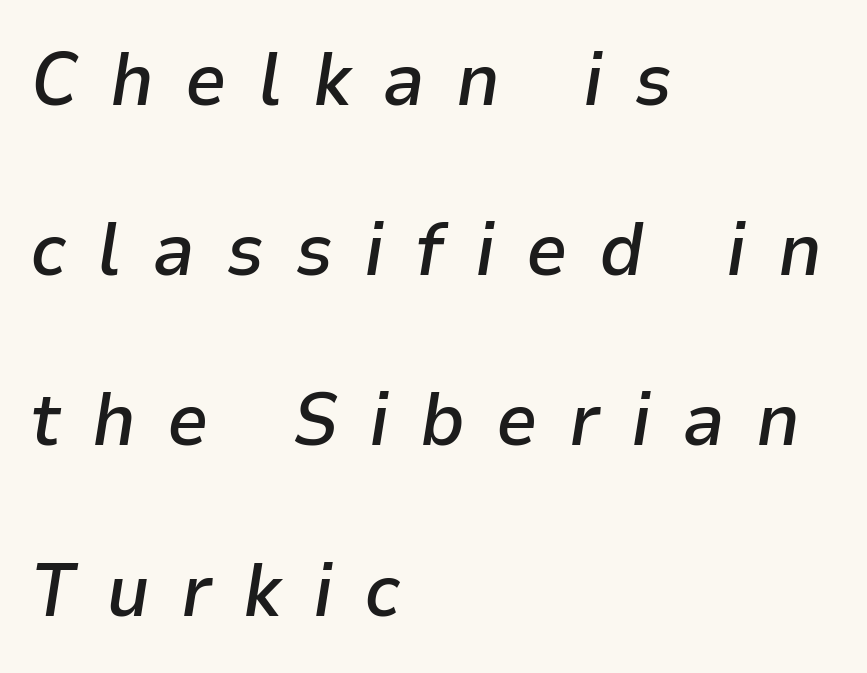
{"italic": "yes", "lean": "right", "slant_degrees": 9, "bold": "semi", "weight": "semibold", "width": "normal", "stroke_contrast": "low", "x_height": "medium", "monospaced": "no", "underline": "no", "align": "left", "line_spacing": "loose", "line_spacing_ratio": 2.3, "letter_spacing": "wide", "letter_spacing_em": 0.42, "glyph_px": 74}
